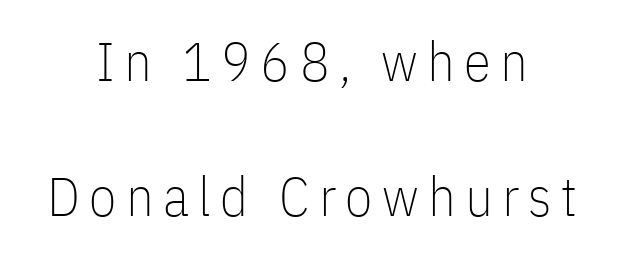
Q: Is the text bold? A: No.
Q: Is the text italic (slanted)? A: No, it is upright.
Q: Is the typeface a serif or a sans-serif typeface? A: Sans-serif.
Q: Is the text underlined? A: No.
Q: How is the paragraph aligned? A: Centered.
Q: Is the spacing between lines tight, normal or loose? A: Loose.
Q: Width (condensed, normal, or wide)? A: Condensed.
Q: Stroke contrast? A: Low.
Q: x-height? A: Medium.
Q: Monospaced? A: No.
